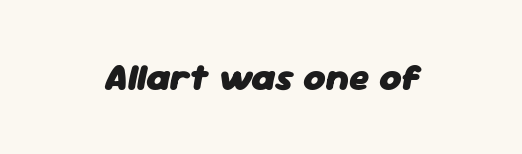
{"italic": "yes", "lean": "right", "slant_degrees": 11, "bold": "yes", "weight": "heavy", "width": "normal", "stroke_contrast": "low", "x_height": "medium", "monospaced": "no", "underline": "no", "letter_spacing": "normal", "letter_spacing_em": 0.0, "glyph_px": 38}
